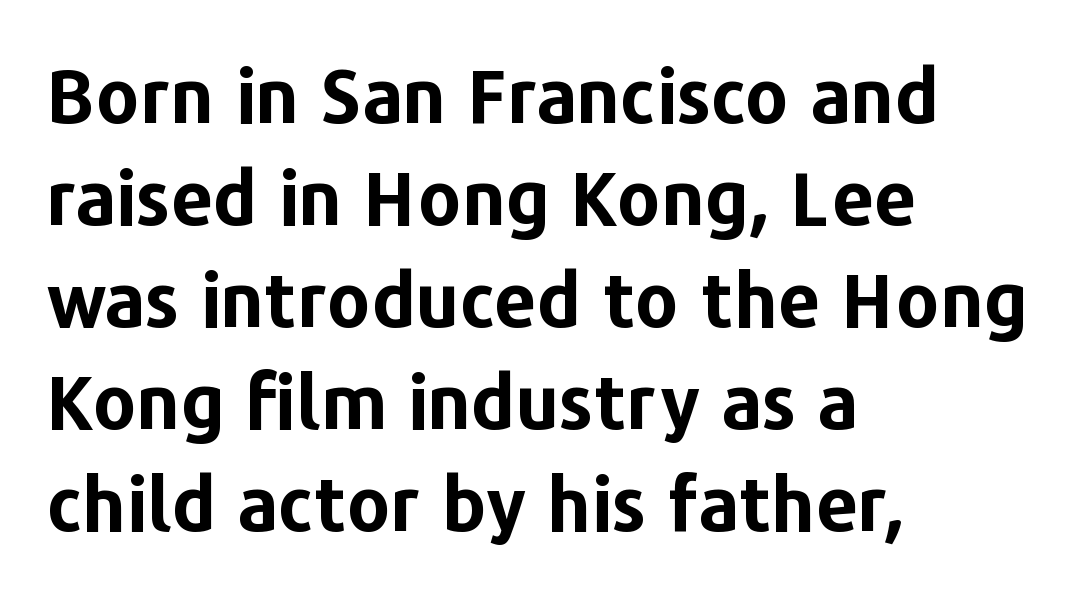
Standard letterfit; no display-style spreading of the glyphs. The space directly below the letters is spotless. A normal amount of white space separates one row of letters from the next. Proportional: the letters do not fall into vertical columns. The glyphs in this specimen are sans serif.
